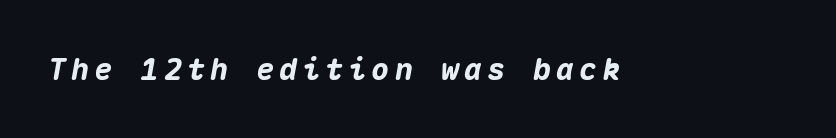
The image shows 30 px heavy type, italic (leaning right), monospaced; set not underlined; medium stroke contrast and a medium x-height.
